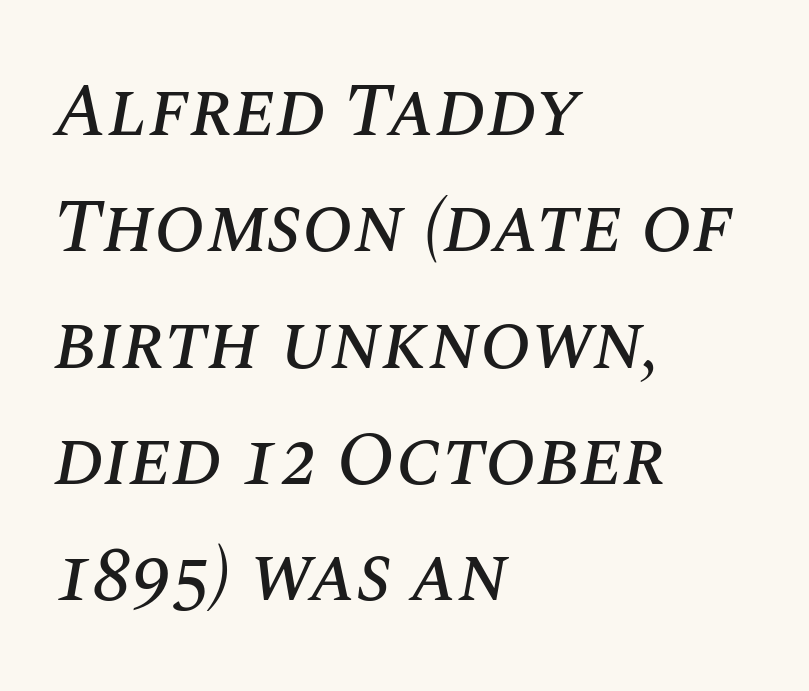
Q: Is the text italic (slanted)? A: Yes, it leans right by about 10 degrees.
Q: Is the text underlined? A: No.
Q: How is the paragraph aligned? A: Left-aligned.
Q: Is the spacing between letters normal or unusually wide? A: Normal.
Q: Is the spacing between lines tight, normal or loose? A: Normal.
Q: Width (condensed, normal, or wide)? A: Normal.
Q: Stroke contrast? A: Medium.
Q: x-height? A: Large.
Q: Monospaced? A: No.
